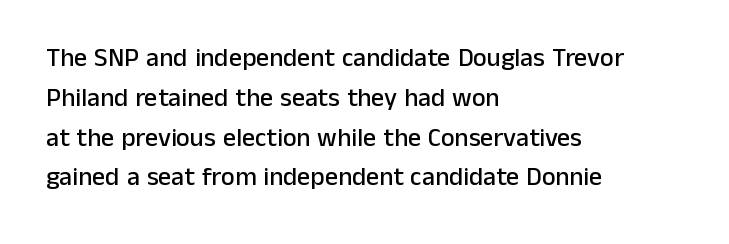
The image shows 26 px text type, upright; set left-aligned, normal line spacing (1.53x), normal letter spacing, not underlined.
